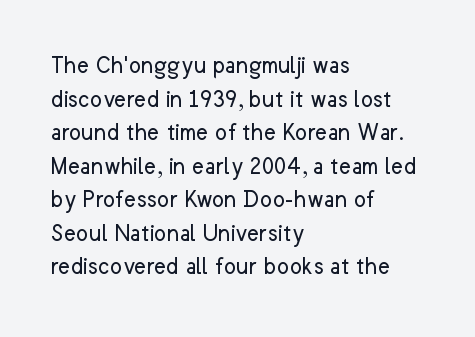
Interline gaps are of average width in this sample. In terms of posture, this sample is upright. Teacher's note: observe the even left margin — that is flush-left alignment. The cut favours lightness, reaching ordinary text weight at its darkest.
